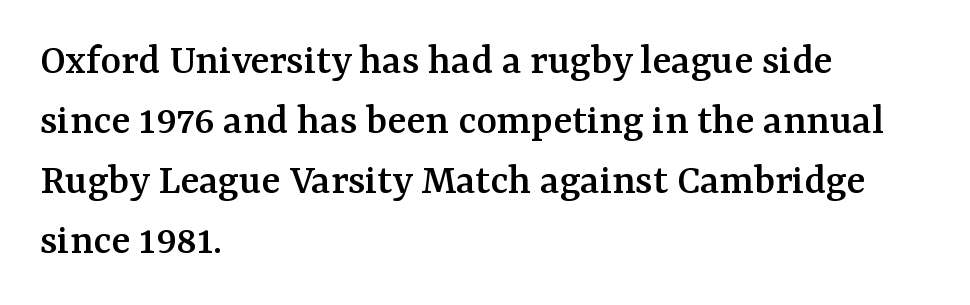
The letters carry serifs — small finishing strokes at the ends of their stems. The rows are spaced the way most documents space them. Nothing unusual about the tracking: characters are spaced as the font intends. The setting favours the left margin, as ordinary paragraphs usually do. The typography opts for an upright posture over an oblique one. The rendering uses natural spacing where letterforms have individual widths.
